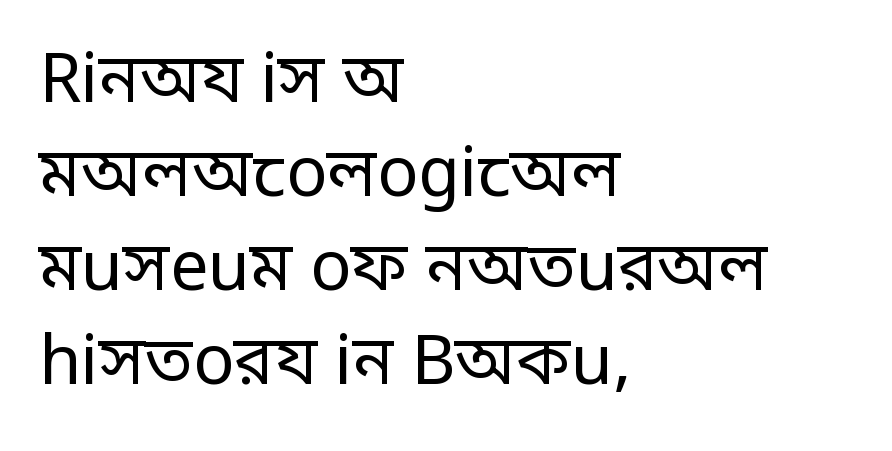
The image shows 68 px regular-weight, condensed sans-serif type, upright; set left-aligned, normal line spacing (1.38x), normal letter spacing, not underlined; low stroke contrast.
